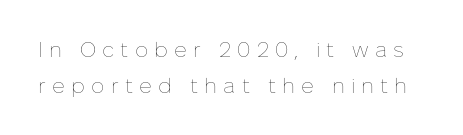
{"italic": "no", "bold": "no", "underline": "no", "line_spacing": "normal", "line_spacing_ratio": 1.7, "letter_spacing": "wide", "letter_spacing_em": 0.29, "glyph_px": 21}
